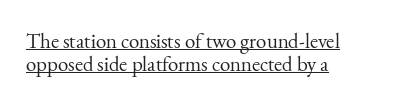
The letters stand straight up with perfectly vertical stems. The specimen includes a rule beneath the text block's lines. Stems here are at most as thick as an everyday book face. One glance says dense: line gaps are narrower than usual. Tracking value appears to be zero — textbook default spacing. The typesetter chose a ragged-right arrangement here.
